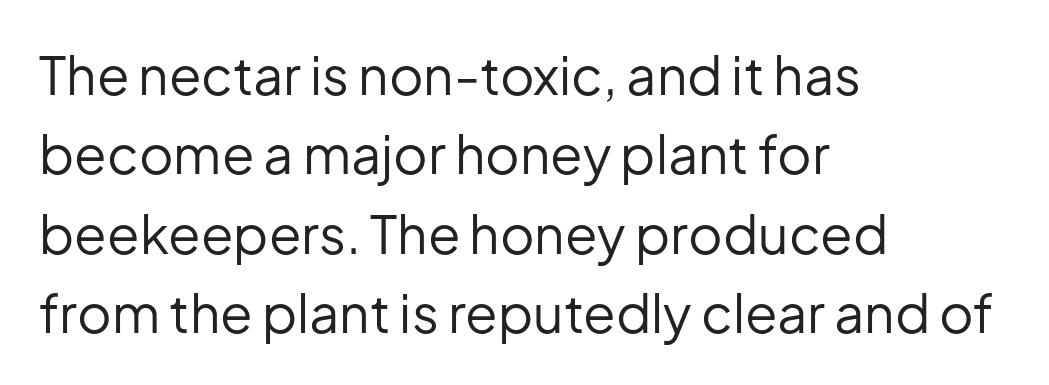
Q: Is the text bold? A: No.
Q: Is the text italic (slanted)? A: No, it is upright.
Q: Is the typeface a serif or a sans-serif typeface? A: Sans-serif.
Q: Is the text underlined? A: No.
Q: How is the paragraph aligned? A: Left-aligned.
Q: Is the spacing between letters normal or unusually wide? A: Normal.
Q: Is the spacing between lines tight, normal or loose? A: Normal.
Q: Width (condensed, normal, or wide)? A: Normal.
Q: Stroke contrast? A: Low.
Q: x-height? A: Medium.
Q: Monospaced? A: No.
